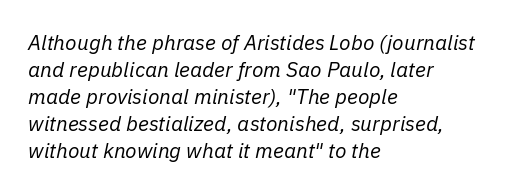
Observe the ordinary spacing: letters are neighbours, not strangers. Reading down the column, the eye jumps a familiar distance to each next line. The strokes carry an ordinary text weight at most. The lines are quadded left. The strip under each line holds only bare page. This is oblique type, the kind used for emphasis or titles.
